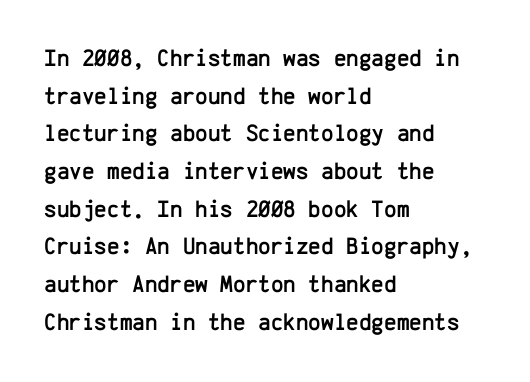
Students, observe: this is what conventionally led text looks like. When letters stand straight like this, we call the style roman or upright. Horizontally, the lines are justified to the leading edge only. The type is set solid horizontally, with unmodified tracking. The baseline area is clear.
